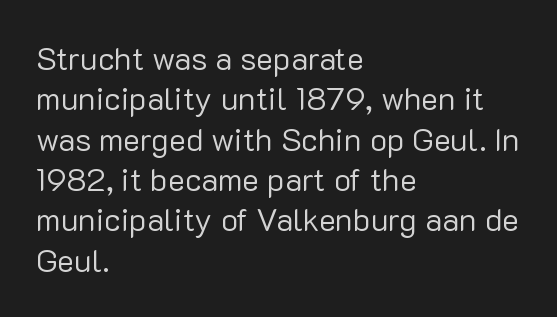
{"serif": "no", "italic": "no", "bold": "no", "weight": "regular", "width": "normal", "stroke_contrast": "low", "x_height": "medium", "monospaced": "no", "underline": "no", "align": "left", "line_spacing": "normal", "line_spacing_ratio": 1.26, "letter_spacing": "normal", "letter_spacing_em": 0.0, "glyph_px": 32}
